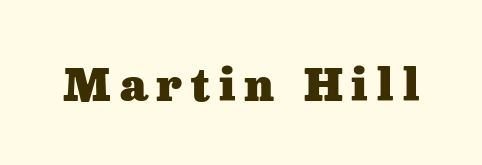
The words here are not underlined. Little horizontal feet cap the strokes, marking this as serif type. Honestly, the letter spacing is so wide it's the main thing you notice. Each letter keeps its own natural width here, so spacing adapts to shape.
